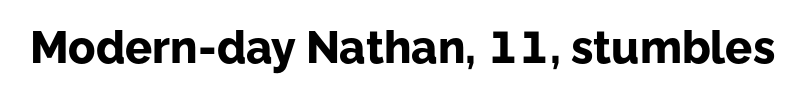
{"serif": "no", "italic": "no", "bold": "yes", "weight": "bold", "width": "normal", "stroke_contrast": "low", "x_height": "medium", "monospaced": "no", "underline": "no", "letter_spacing": "normal", "letter_spacing_em": 0.0, "glyph_px": 45}
